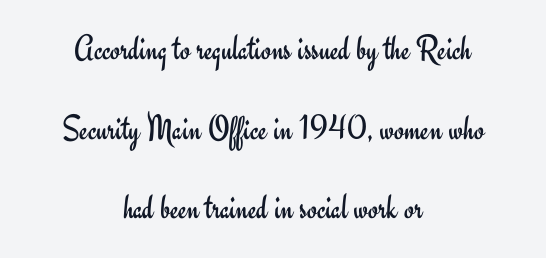
Alignment: centered. Regarding leading, the lines here are spaced well apart. No chunkiness to these letters — they're not bold. Nothing sits at the stroke ends, so this counts as sans-serif.
